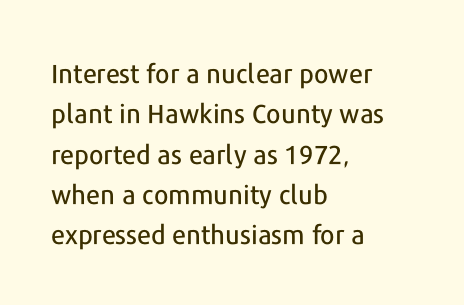
{"italic": "no", "underline": "no", "align": "left", "line_spacing": "normal", "line_spacing_ratio": 1.55, "letter_spacing": "normal", "letter_spacing_em": 0.0, "glyph_px": 26}
